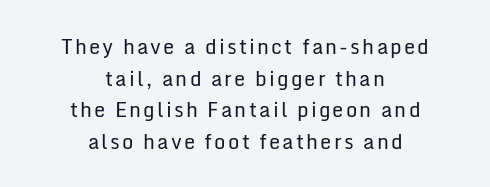
The image shows 20 px text type, upright; set centered, normal line spacing (1.58x), not underlined.
